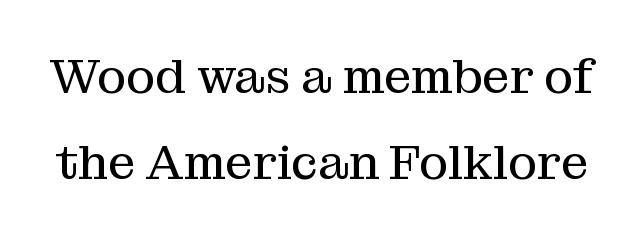
The image shows 49 px regular-weight serif type, upright; set line spacing 1.76x, normal letter spacing, not underlined; medium stroke contrast and a medium x-height.
